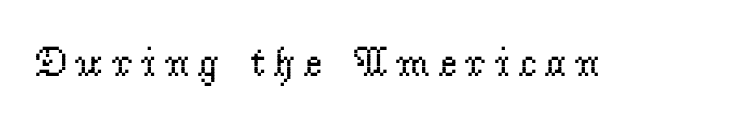
The image shows 42 px regular-weight serif type, upright; set not underlined; low stroke contrast and a small x-height.
